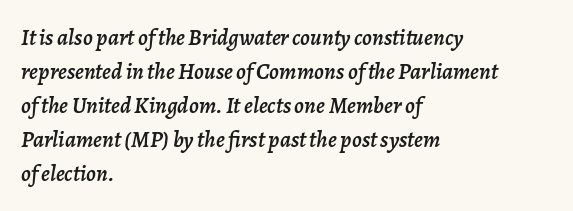
There is no visible air inserted between adjacent glyphs. The rendering anchors every line to the left-hand side. The specimen omits any rule beneath the text block's lines. Line spacing here is normal.
